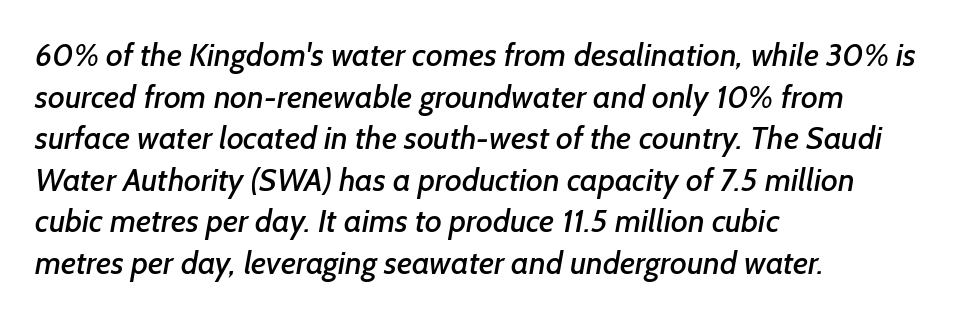
Q: Is the typeface a serif or a sans-serif typeface? A: Sans-serif.
Q: Is the text underlined? A: No.
Q: How is the paragraph aligned? A: Left-aligned.
Q: Is the spacing between letters normal or unusually wide? A: Normal.
Q: Is the spacing between lines tight, normal or loose? A: Normal.
Q: Width (condensed, normal, or wide)? A: Normal.
Q: Stroke contrast? A: Low.
Q: x-height? A: Medium.
Q: Monospaced? A: No.
